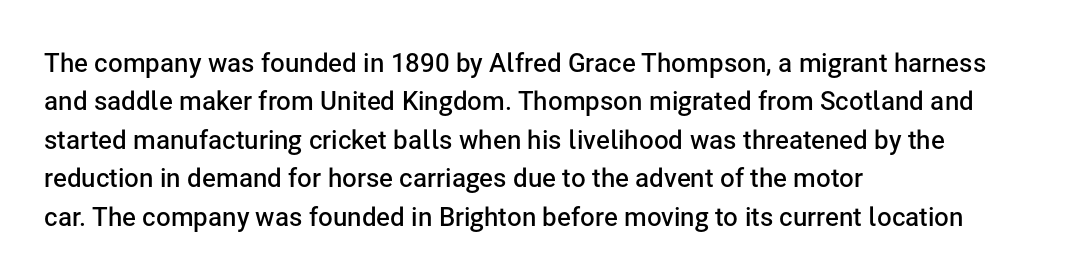
The lines are quadded left. Short note: letters normally spaced. Just letters on the line, the space beneath them empty. Look at the stroke-to-counter ratio: somewhat heavy, a semibold. Regular leading.
